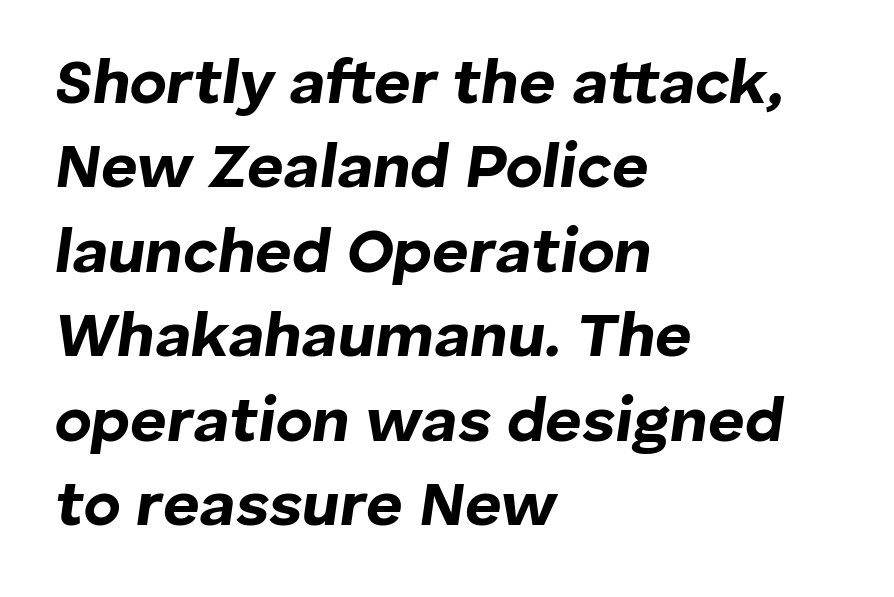
{"italic": "yes", "lean": "right", "slant_degrees": 8, "bold": "yes", "weight": "bold", "width": "normal", "stroke_contrast": "low", "x_height": "medium", "monospaced": "no", "underline": "no", "align": "left", "line_spacing": "normal", "line_spacing_ratio": 1.34, "letter_spacing": "normal", "letter_spacing_em": 0.0, "glyph_px": 63}
